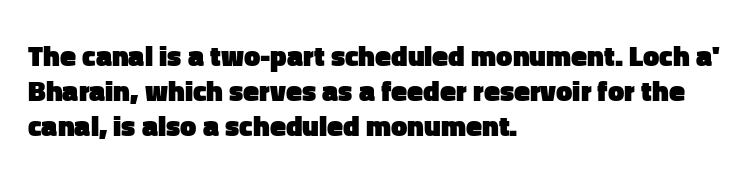
{"serif": "no", "italic": "no", "bold": "yes", "weight": "heavy", "width": "normal", "stroke_contrast": "low", "x_height": "medium", "monospaced": "no", "underline": "no", "align": "left", "line_spacing_ratio": 1.21, "letter_spacing": "normal", "letter_spacing_em": 0.0, "glyph_px": 29}
